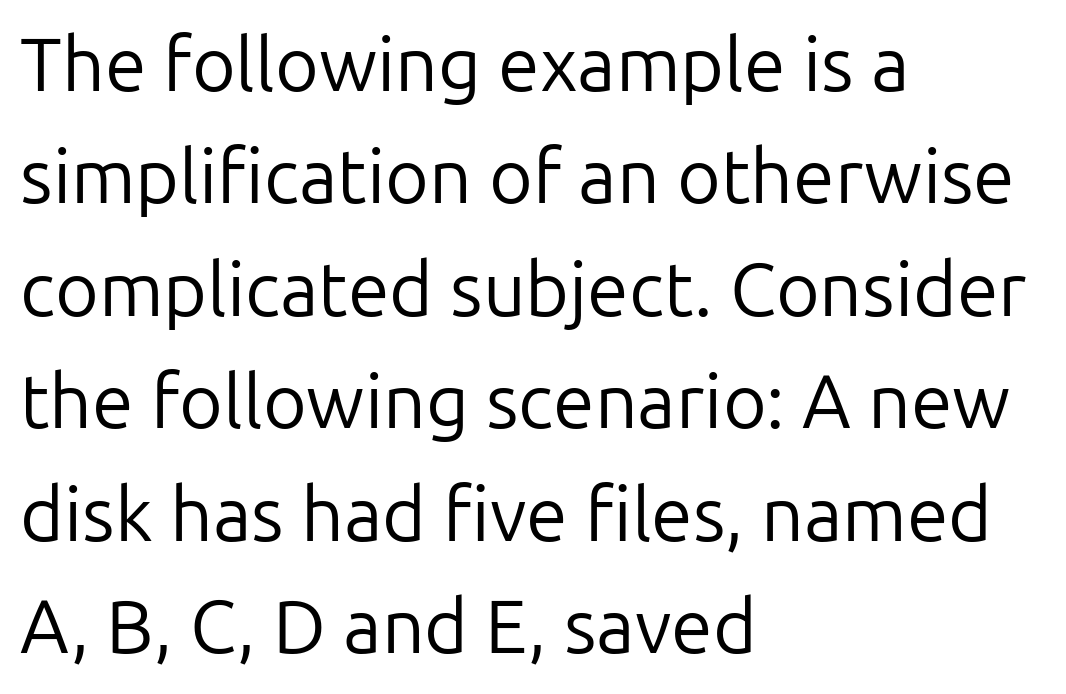
Q: Is the text bold? A: No.
Q: Is the text italic (slanted)? A: No, it is upright.
Q: Is the typeface a serif or a sans-serif typeface? A: Sans-serif.
Q: Is the text underlined? A: No.
Q: How is the paragraph aligned? A: Left-aligned.
Q: Is the spacing between letters normal or unusually wide? A: Normal.
Q: Is the spacing between lines tight, normal or loose? A: Normal.
Q: Width (condensed, normal, or wide)? A: Normal.
Q: Stroke contrast? A: Low.
Q: x-height? A: Medium.
Q: Monospaced? A: No.
